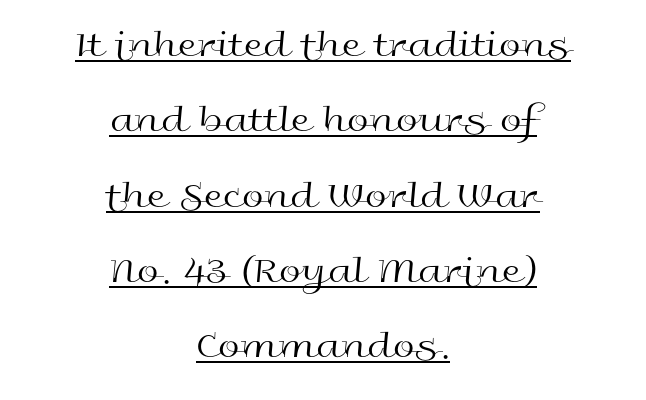
{"serif": "no", "italic": "no", "bold": "no", "weight": "regular", "width": "wide", "x_height": "medium", "monospaced": "no", "underline": "yes", "align": "center", "line_spacing": "loose", "line_spacing_ratio": 1.93, "letter_spacing": "normal", "letter_spacing_em": 0.0, "glyph_px": 39}
